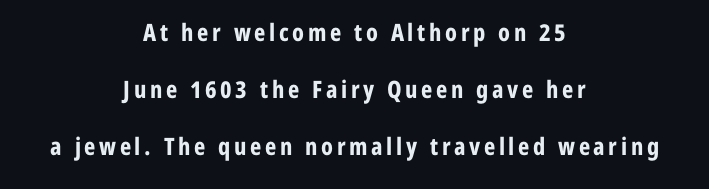
Strong, thick strokes mark this as bold type. These lines stack symmetrically, like a column narrowing and widening about its center. Rule under the text: the space is simply empty. Vertically, the passage feels expansive, rows floating well apart.
